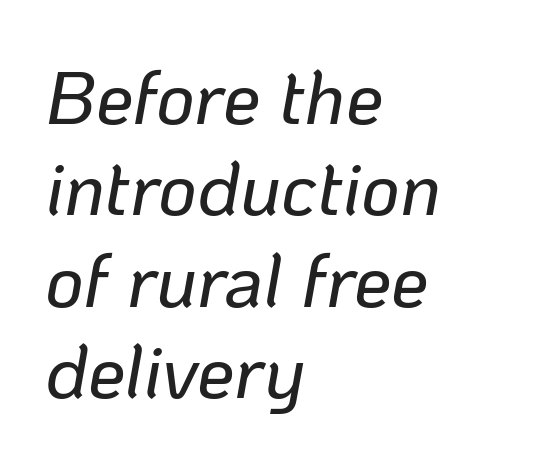
The letters advance in unequal steps, a hallmark of proportional type. Check the space under the baseline: it is left empty. The line texture is even and compact thanks to regular tracking. Notice how the passage keeps a crisp vertical edge on the left only. It's the slanting kind of type.
